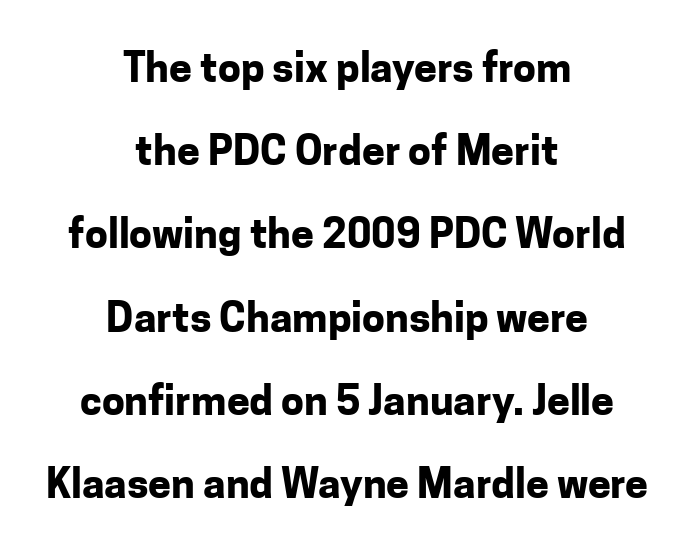
Standard letterfit; no display-style spreading of the glyphs. Reading down the block, each line starts at a different indent, mirrored at its end. Nobody drew a line under any word here. The text was rendered using a sans face with plain stroke endings.
